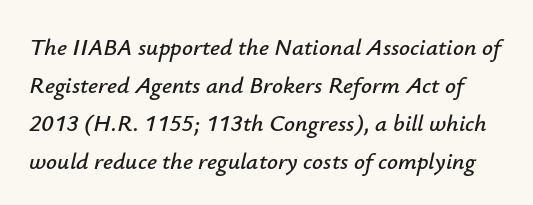
Q: Is the text italic (slanted)? A: Yes, it leans right by about 12 degrees.
Q: Is the text underlined? A: No.
Q: Is the spacing between letters normal or unusually wide? A: Normal.
Q: Is the spacing between lines tight, normal or loose? A: Normal.
